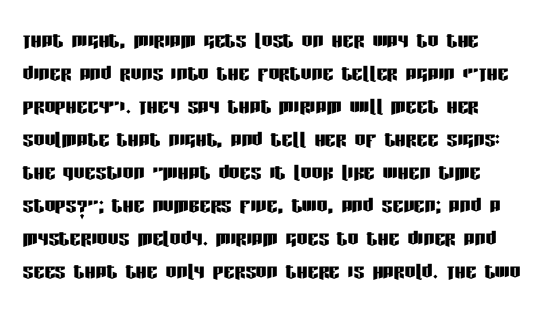
No extra tracking has been applied to these lines. Check the space under the baseline: it is left empty. The font's upright variant was chosen for this text. Casual observation: everything's shoved over to the left.
